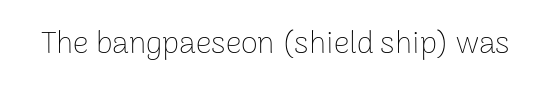
The image shows 31 px thin sans-serif type, upright; set normal letter spacing, not underlined; low stroke contrast and a medium x-height.
